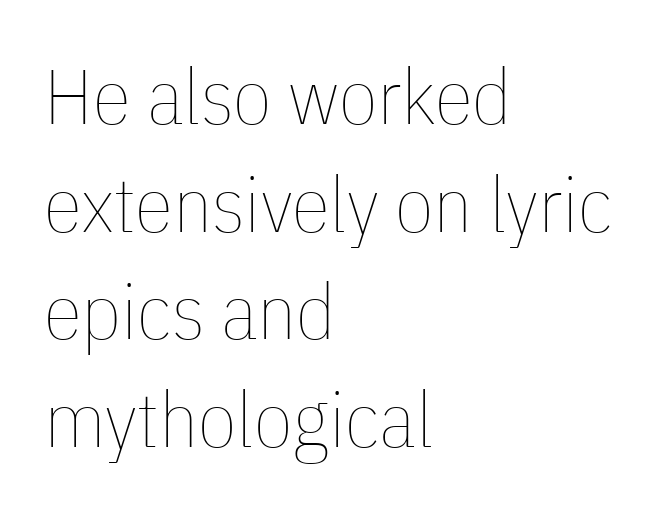
The block of text has a typical density, with ordinary space between rows. A quiet, ordinary-to-light weight characterises the typeface. The specimen omits any rule beneath the text block's lines. Every row of glyphs begins at an identical x-position on the left. This rendering leaves character spacing at its baseline value.
